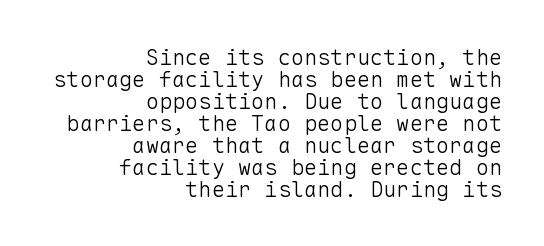
The image shows 22 px text type, upright; set right-aligned, tight line spacing (1.0x), normal letter spacing, not underlined.
